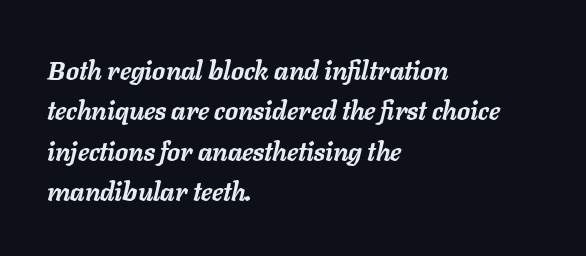
Q: Is the text bold? A: Yes.
Q: Is the text italic (slanted)? A: Yes, it leans right by about 11 degrees.
Q: Is the text underlined? A: No.
Q: How is the paragraph aligned? A: Left-aligned.
Q: Is the spacing between letters normal or unusually wide? A: Normal.
Q: Is the spacing between lines tight, normal or loose? A: Normal.
